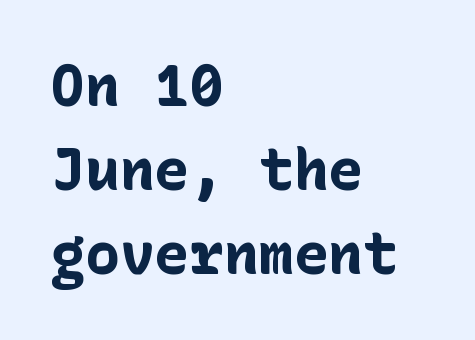
{"serif": "no", "italic": "no", "bold": "yes", "weight": "bold", "width": "normal", "stroke_contrast": "low", "x_height": "medium", "underline": "no", "align": "left", "line_spacing": "normal", "line_spacing_ratio": 1.45, "letter_spacing": "normal", "letter_spacing_em": 0.0, "glyph_px": 58}
